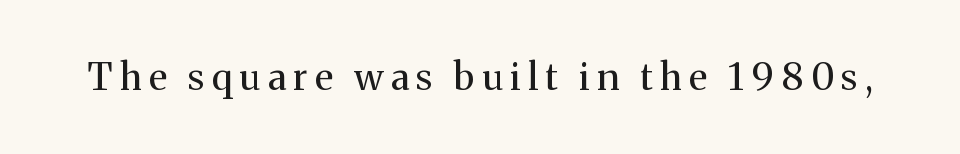
Q: Is the text bold? A: No.
Q: Is the text italic (slanted)? A: No, it is upright.
Q: Is the typeface a serif or a sans-serif typeface? A: Serif.
Q: Is the text underlined? A: No.
Q: Is the spacing between letters normal or unusually wide? A: Unusually wide.
Q: Width (condensed, normal, or wide)? A: Normal.
Q: Stroke contrast? A: Medium.
Q: x-height? A: Medium.
Q: Monospaced? A: No.
